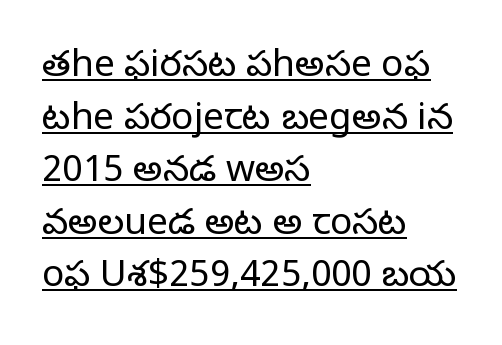
These characters rest on top of a visible drawn line. The passage shown stacks its lines at a standard gap. Spacing verdict: proportional, widths tailored to each character. Default kerning and tracking; the words read as compact shapes.
